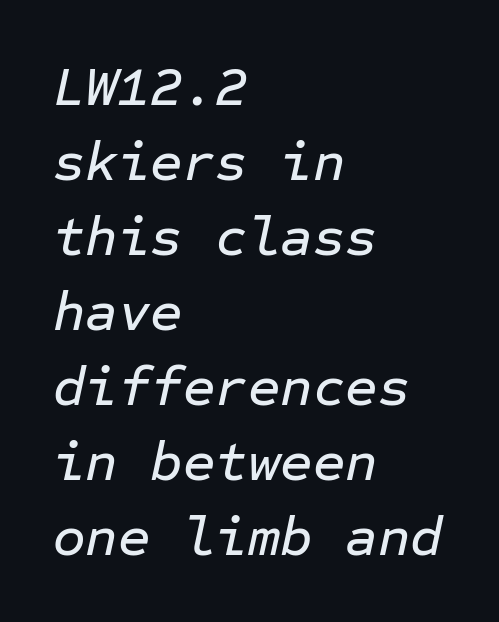
{"italic": "yes", "lean": "right", "slant_degrees": 12, "width": "normal", "stroke_contrast": "low", "x_height": "medium", "monospaced": "yes", "underline": "no", "align": "left", "line_spacing": "normal", "line_spacing_ratio": 1.34, "letter_spacing": "normal", "letter_spacing_em": 0.0, "glyph_px": 56}
